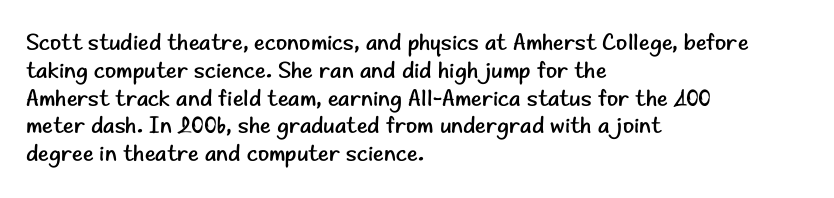
Italic: no, the glyphs are upright roman. Typeset ragged right — the left edge is the straight one. The gaps between neighbouring characters are ordinary and unremarkable. No letter is thick-stroked: the sample isn't bold. Lines of text with bare space underneath.
